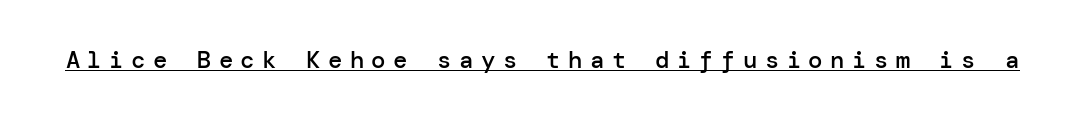
The image shows 24 px text type, upright; set unusually wide letter spacing (+0.31 em), underlined.
